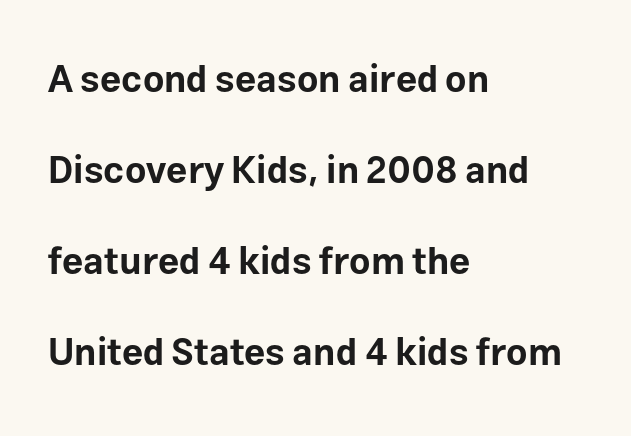
The image shows 37 px bold sans-serif type, upright; set left-aligned, loose line spacing (2.46x), normal letter spacing, not underlined; low stroke contrast and a medium x-height.
